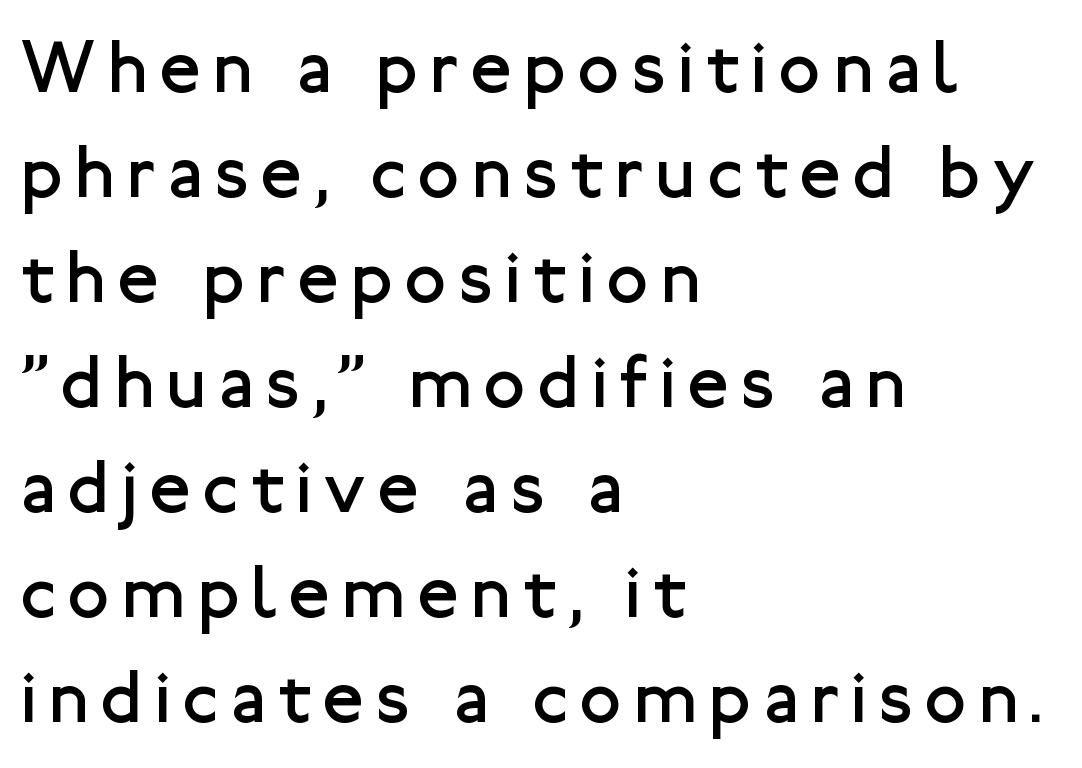
The image shows 74 px regular-weight sans-serif type, upright; set left-aligned, normal line spacing (1.42x), not underlined; low stroke contrast and a medium x-height.
